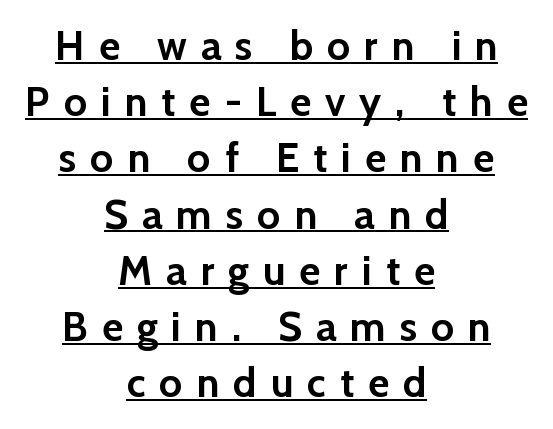
Q: Is the text bold? A: Yes.
Q: Is the text italic (slanted)? A: No, it is upright.
Q: Is the typeface a serif or a sans-serif typeface? A: Sans-serif.
Q: Is the text underlined? A: Yes.
Q: How is the paragraph aligned? A: Centered.
Q: Is the spacing between letters normal or unusually wide? A: Unusually wide.
Q: Is the spacing between lines tight, normal or loose? A: Normal.
Q: Width (condensed, normal, or wide)? A: Normal.
Q: Stroke contrast? A: Low.
Q: x-height? A: Medium.
Q: Monospaced? A: No.
